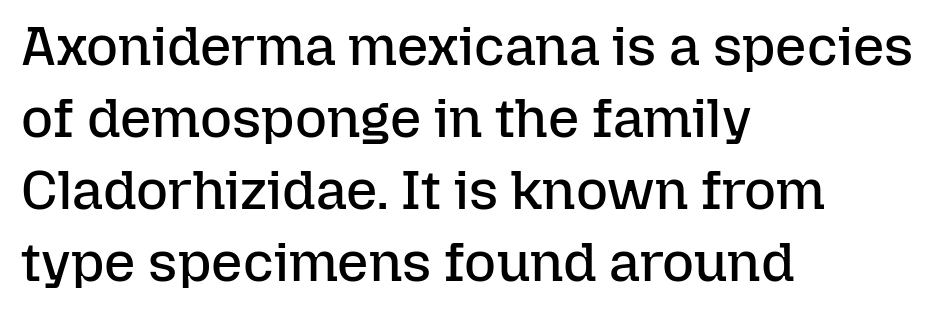
{"italic": "no", "bold": "no", "weight": "regular", "width": "normal", "stroke_contrast": "low", "x_height": "medium", "monospaced": "no", "underline": "no", "align": "left", "line_spacing": "normal", "line_spacing_ratio": 1.31, "letter_spacing": "normal", "letter_spacing_em": 0.0, "glyph_px": 55}
